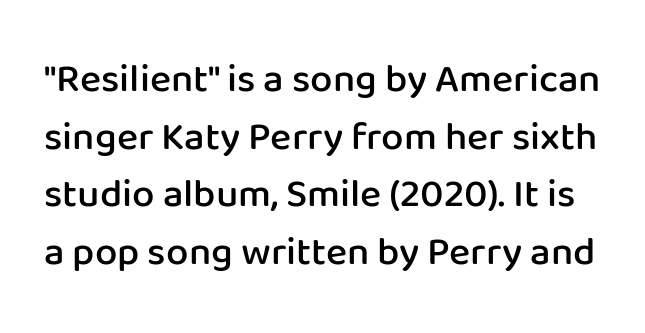
Bold? Not quite — semibold, heavier than regular but stopping short. The gap between lines stays unmarked. Nope, no serifs anywhere on these letters. A typesetter would call this zero additional tracking. Note the varied advance widths — an 'i' is clearly narrower than an 'm'. Style check: upright.
